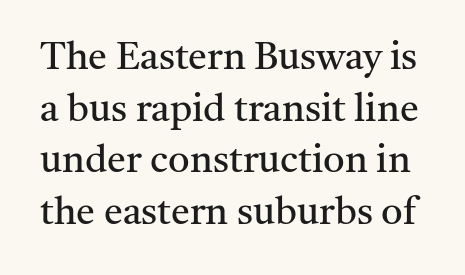
The image shows 38 px regular-weight serif type, upright; set normal line spacing (1.36x), normal letter spacing, not underlined; medium stroke contrast and a medium x-height.
